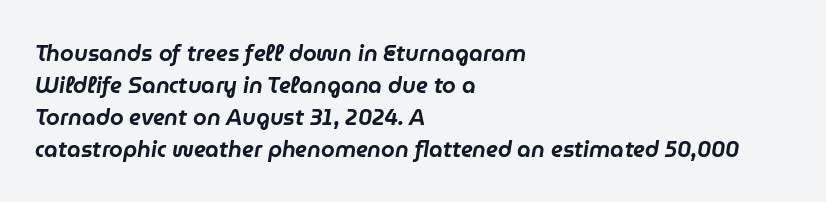
These lines sit exactly where default settings would place them. Tracking value appears to be zero — textbook default spacing. These lines are set flush left with a ragged right edge. The passage shown is not underscored anywhere. Compared with ordinary roman type, these characters are visibly tilted.
